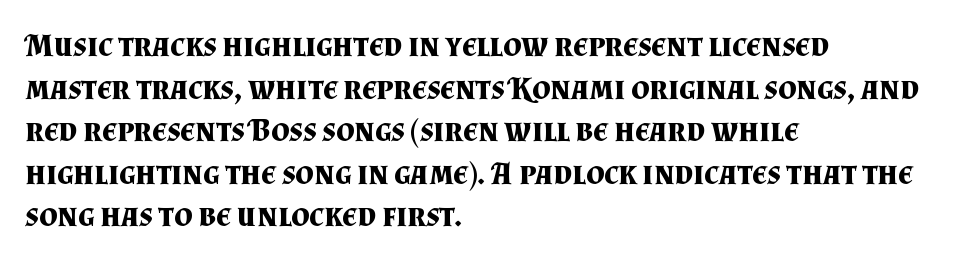
No word sits above an underline. A typesetter would call this zero additional tracking. The characters display serif detailing at their extremities. The compositor pushed each line to the left boundary.
